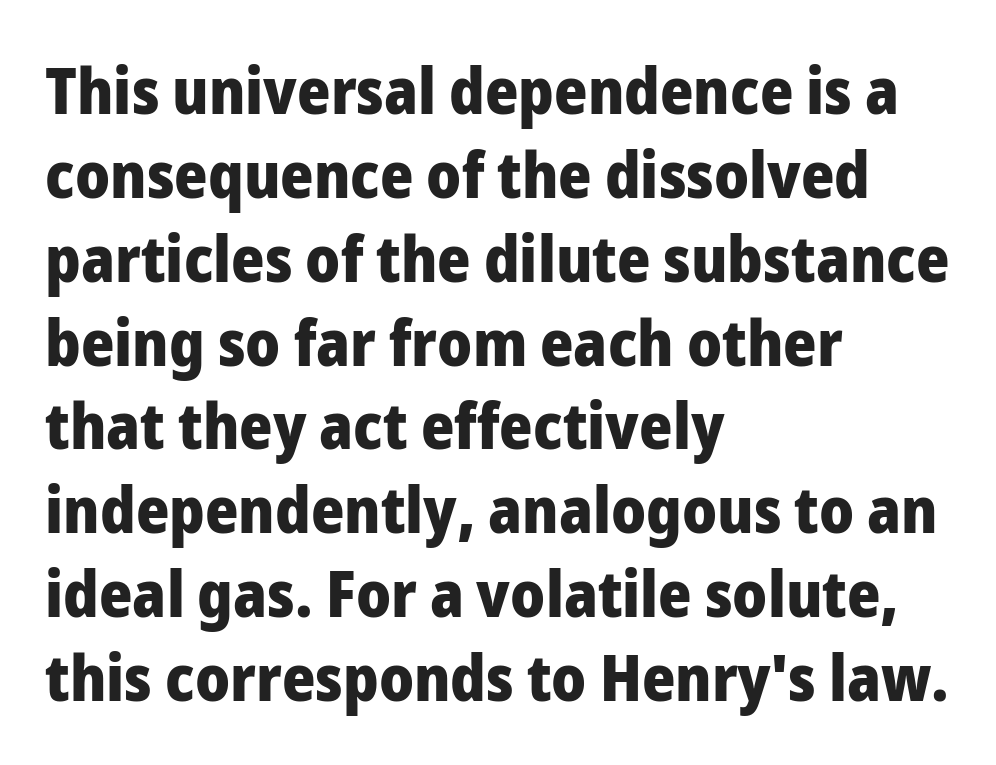
The image shows 64 px heavy sans-serif type, upright; set left-aligned, normal line spacing (1.31x), normal letter spacing, not underlined; low stroke contrast and a medium x-height.
